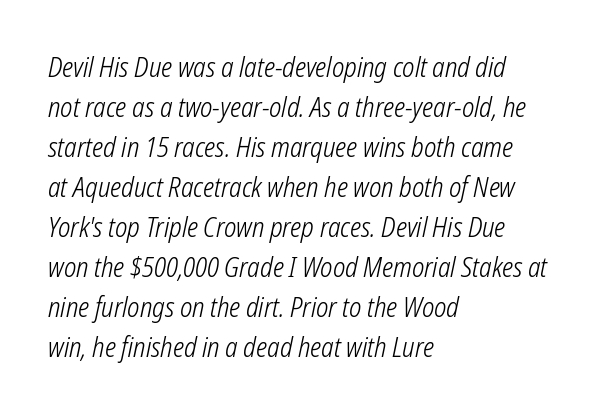
{"italic": "yes", "lean": "right", "slant_degrees": 12, "bold": "no", "underline": "no", "align": "left", "line_spacing": "normal", "line_spacing_ratio": 1.48, "letter_spacing": "normal", "letter_spacing_em": 0.0, "glyph_px": 27}
